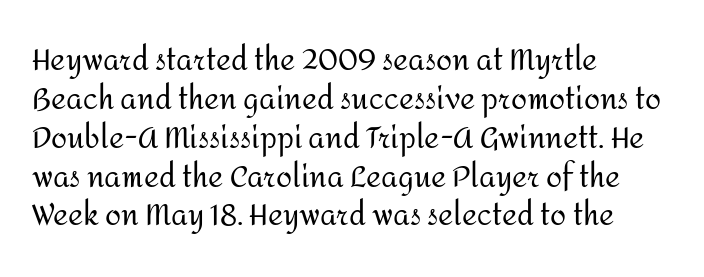
The tracking reads as untouched default to a designer's eye. Typeset ragged right — the left edge is the straight one. Underlining? Definitely not there. Regular leading. Look at the bottom of the vertical strokes: they stop flat, with no serifs. This sample has the flowing, uneven cadence of proportional lettering.
